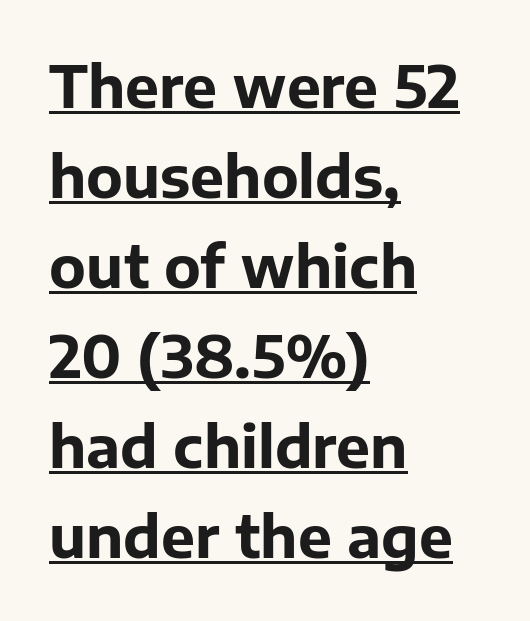
This rendering leaves character spacing at its baseline value. If you drew a line through each stem, it would be perfectly vertical. These words are printed bold, with thick strokes throughout. Typographically, this falls in the sans-serif category. These lines sit exactly where default settings would place them. Teacher's note: observe the even left margin — that is flush-left alignment.
